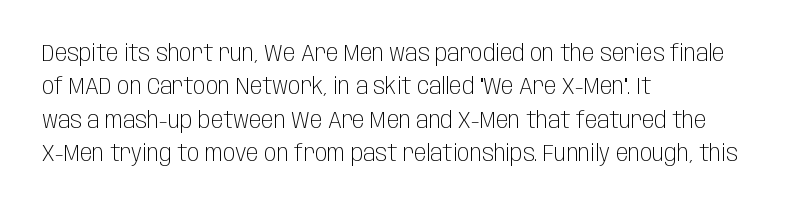
{"italic": "no", "bold": "no", "underline": "no", "align": "left", "line_spacing": "normal", "line_spacing_ratio": 1.45, "letter_spacing": "normal", "letter_spacing_em": 0.0, "glyph_px": 23}
